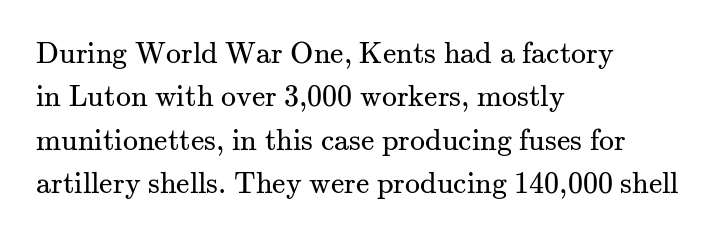
{"serif": "yes", "italic": "no", "bold": "no", "weight": "regular", "width": "normal", "stroke_contrast": "medium", "x_height": "small", "monospaced": "no", "underline": "no", "align": "left", "line_spacing": "normal", "line_spacing_ratio": 1.45, "letter_spacing": "normal", "letter_spacing_em": 0.0, "glyph_px": 30}
